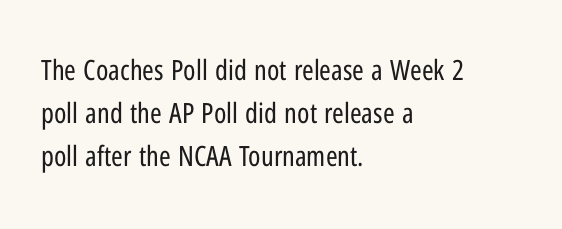
Q: Is the text bold? A: No.
Q: Is the text italic (slanted)? A: No, it is upright.
Q: Is the typeface a serif or a sans-serif typeface? A: Sans-serif.
Q: Is the text underlined? A: No.
Q: How is the paragraph aligned? A: Left-aligned.
Q: Is the spacing between letters normal or unusually wide? A: Normal.
Q: Is the spacing between lines tight, normal or loose? A: Normal.
Q: Width (condensed, normal, or wide)? A: Condensed.
Q: Stroke contrast? A: Low.
Q: x-height? A: Medium.
Q: Monospaced? A: No.
